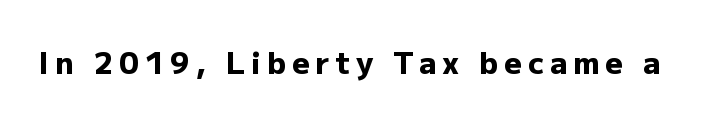
{"serif": "no", "italic": "no", "bold": "yes", "weight": "heavy", "width": "normal", "stroke_contrast": "low", "x_height": "medium", "monospaced": "no", "underline": "no", "letter_spacing": "wide", "letter_spacing_em": 0.2, "glyph_px": 30}
